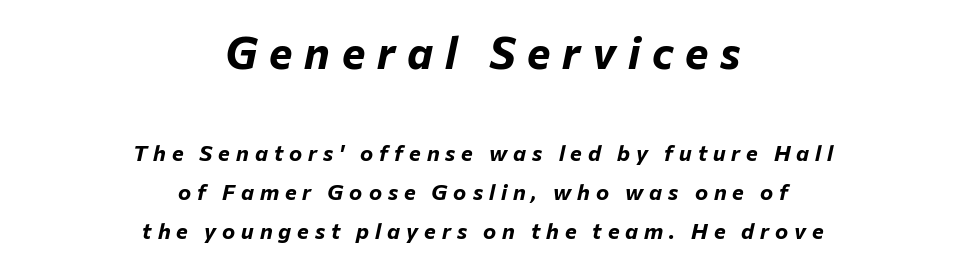
{"italic": "yes", "lean": "right", "slant_degrees": 12, "bold": "yes", "weight": "bold", "width": "normal", "stroke_contrast": "low", "x_height": "medium", "monospaced": "no", "underline": "no", "align": "center", "line_spacing_ratio": 1.78, "letter_spacing": "wide", "letter_spacing_em": 0.27, "larger_block": "first", "size_ratio": 2.0, "glyph_px": 44}
